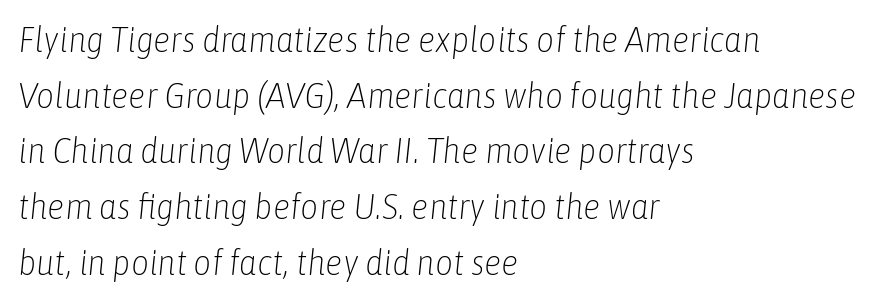
Q: Is the text bold? A: No.
Q: Is the text italic (slanted)? A: Yes, it leans right by about 6 degrees.
Q: Is the text underlined? A: No.
Q: How is the paragraph aligned? A: Left-aligned.
Q: Is the spacing between letters normal or unusually wide? A: Normal.
Q: Is the spacing between lines tight, normal or loose? A: Normal.
Q: Width (condensed, normal, or wide)? A: Condensed.
Q: Stroke contrast? A: Low.
Q: x-height? A: Medium.
Q: Monospaced? A: No.
